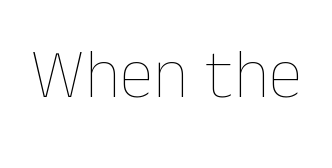
Look at the tracking — it's just the regular setting, nothing added. The letters advance in unequal steps, a hallmark of proportional type. Any mark beneath the type? The region is blank. This is not heavy type; no bold has been used. The lettering stays uniformly vertical, giving the passage a roman look.
